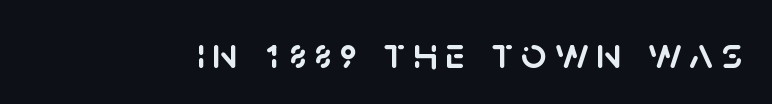
{"serif": "no", "italic": "no", "width": "normal", "stroke_contrast": "low", "x_height": "large", "monospaced": "no", "underline": "no", "glyph_px": 45}
